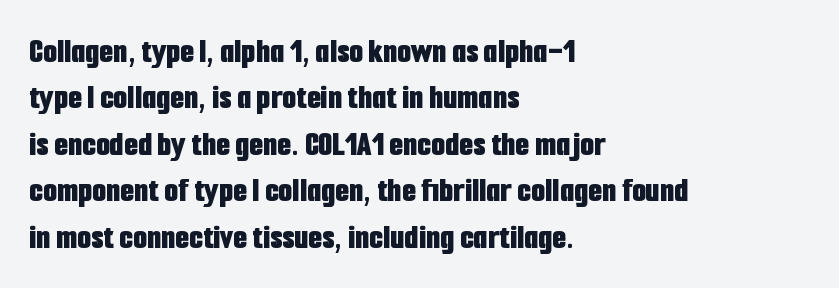
Q: Is the text bold? A: Yes.
Q: Is the text italic (slanted)? A: No, it is upright.
Q: Is the typeface a serif or a sans-serif typeface? A: Sans-serif.
Q: Is the text underlined? A: No.
Q: How is the paragraph aligned? A: Left-aligned.
Q: Is the spacing between letters normal or unusually wide? A: Normal.
Q: Is the spacing between lines tight, normal or loose? A: Normal.
Q: Width (condensed, normal, or wide)? A: Condensed.
Q: Stroke contrast? A: Low.
Q: x-height? A: Medium.
Q: Monospaced? A: No.
